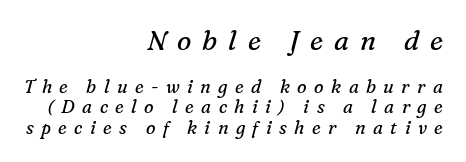
The image shows 27 px text type, italic (leaning right); set right-aligned, tight line spacing (1.13x), unusually wide letter spacing (+0.41 em), not underlined; the first (top) block is 1.5x larger.
